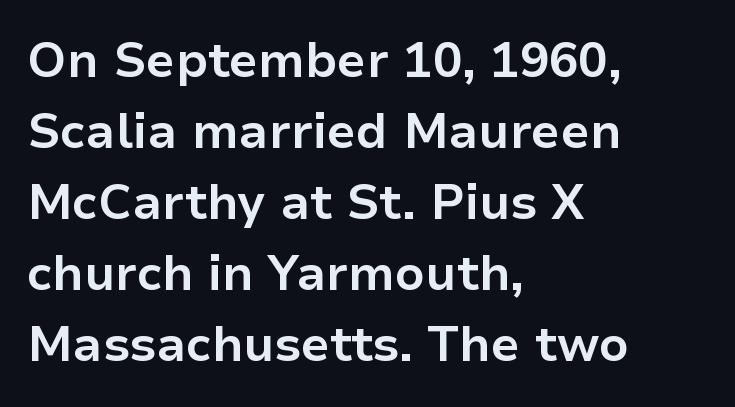
Q: Is the text bold? A: Yes.
Q: Is the text italic (slanted)? A: No, it is upright.
Q: Is the typeface a serif or a sans-serif typeface? A: Sans-serif.
Q: Is the text underlined? A: No.
Q: How is the paragraph aligned? A: Left-aligned.
Q: Is the spacing between letters normal or unusually wide? A: Normal.
Q: Is the spacing between lines tight, normal or loose? A: Normal.
Q: Width (condensed, normal, or wide)? A: Normal.
Q: Stroke contrast? A: Low.
Q: x-height? A: Medium.
Q: Monospaced? A: No.
